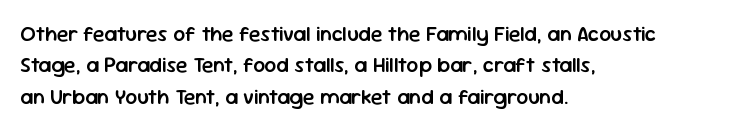
The image shows 21 px text type, upright; set left-aligned, normal line spacing (1.5x), normal letter spacing, not underlined.
